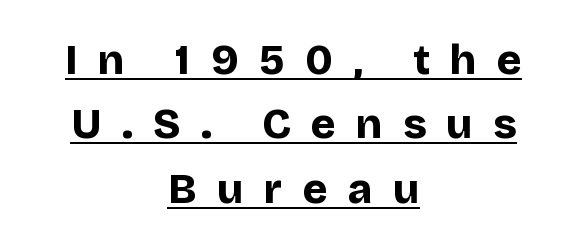
The image shows 42 px bold sans-serif type, upright; set centered, normal line spacing (1.53x), unusually wide letter spacing (+0.49 em), underlined; low stroke contrast and a large x-height.
